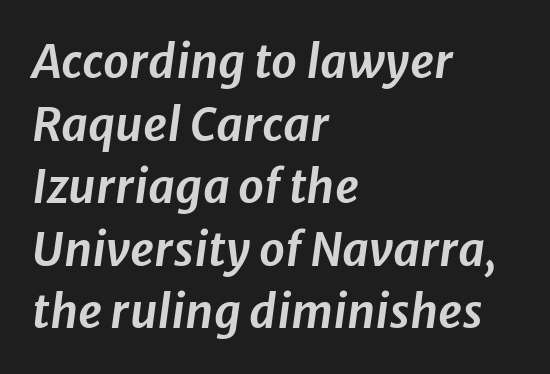
{"italic": "yes", "lean": "right", "slant_degrees": 8, "width": "normal", "stroke_contrast": "low", "x_height": "medium", "monospaced": "no", "underline": "no", "align": "left", "line_spacing": "normal", "line_spacing_ratio": 1.36, "letter_spacing": "normal", "letter_spacing_em": 0.0, "glyph_px": 46}
